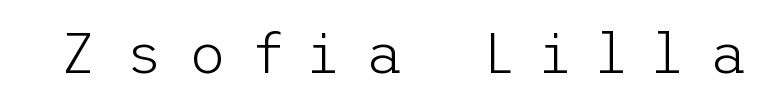
The image shows 57 px light sans-serif type, upright; set unusually wide letter spacing (+0.48 em), not underlined; low stroke contrast and a medium x-height.
